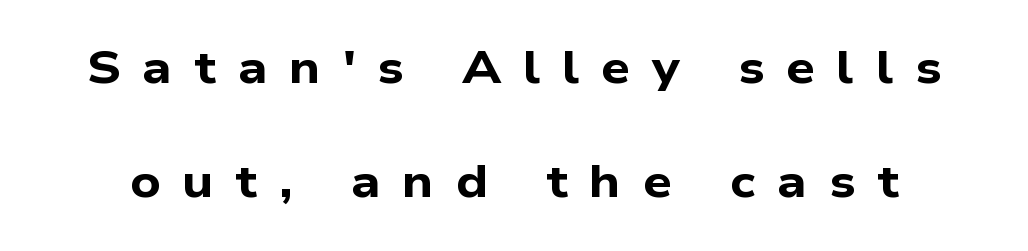
Q: Is the text bold? A: Yes.
Q: Is the typeface a serif or a sans-serif typeface? A: Sans-serif.
Q: Is the text underlined? A: No.
Q: Is the spacing between letters normal or unusually wide? A: Unusually wide.
Q: Is the spacing between lines tight, normal or loose? A: Loose.
Q: Width (condensed, normal, or wide)? A: Wide.
Q: Stroke contrast? A: Low.
Q: x-height? A: Medium.
Q: Monospaced? A: No.
